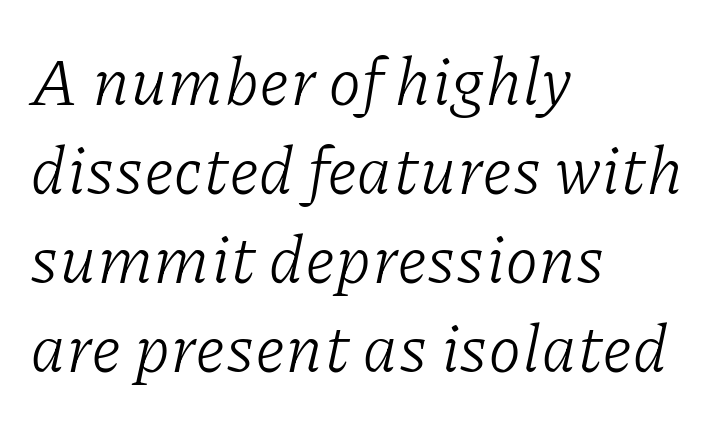
Q: Is the text bold? A: No.
Q: Is the text italic (slanted)? A: Yes, it leans right by about 11 degrees.
Q: Is the typeface a serif or a sans-serif typeface? A: Serif.
Q: Is the text underlined? A: No.
Q: How is the paragraph aligned? A: Left-aligned.
Q: Is the spacing between letters normal or unusually wide? A: Normal.
Q: Is the spacing between lines tight, normal or loose? A: Normal.
Q: Width (condensed, normal, or wide)? A: Normal.
Q: Stroke contrast? A: Low.
Q: x-height? A: Medium.
Q: Monospaced? A: No.
